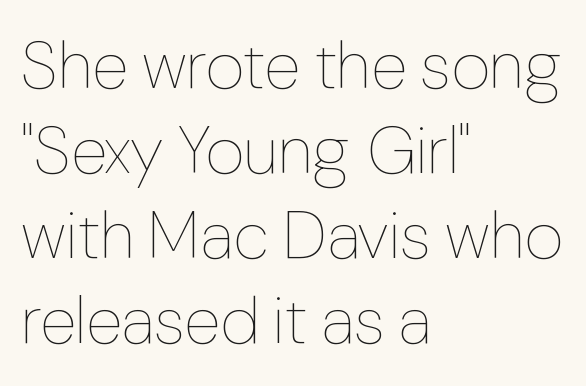
Here the glyphs are tracked normally, forming tight word shapes. How would I describe the line gaps? Plain and ordinary. The passage shown is typed in a proportional face where columns would drift. Notice how the passage keeps a crisp vertical edge on the left only. Plain, unruled lines of type. Compared with a typical body face, this is equally light or lighter still.
